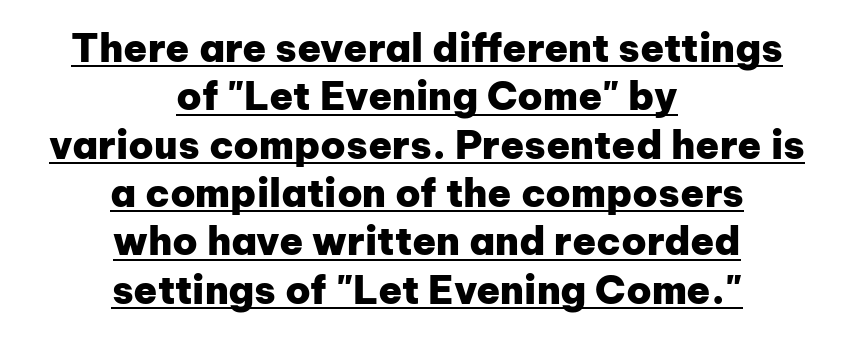
Q: Is the text bold? A: Yes.
Q: Is the text italic (slanted)? A: No, it is upright.
Q: Is the typeface a serif or a sans-serif typeface? A: Sans-serif.
Q: Is the text underlined? A: Yes.
Q: How is the paragraph aligned? A: Centered.
Q: Is the spacing between letters normal or unusually wide? A: Normal.
Q: Width (condensed, normal, or wide)? A: Normal.
Q: Stroke contrast? A: Low.
Q: x-height? A: Medium.
Q: Monospaced? A: No.
